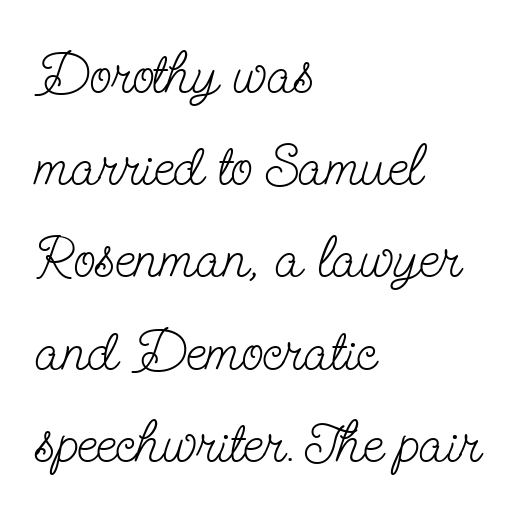
The image shows 58 px light, condensed serif type; set left-aligned, normal line spacing (1.59x), normal letter spacing, not underlined; low stroke contrast and a small x-height.
